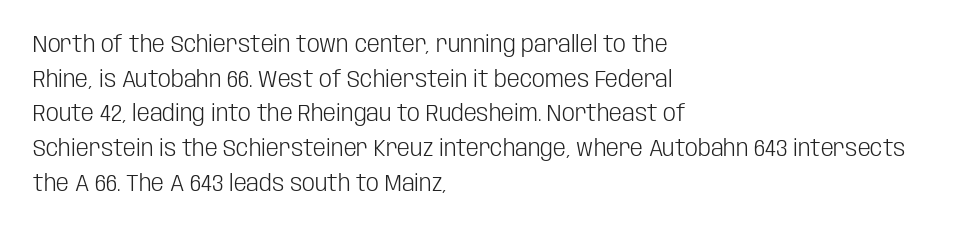
Q: Is the text bold? A: No.
Q: Is the text italic (slanted)? A: No, it is upright.
Q: Is the text underlined? A: No.
Q: How is the paragraph aligned? A: Left-aligned.
Q: Is the spacing between letters normal or unusually wide? A: Normal.
Q: Is the spacing between lines tight, normal or loose? A: Normal.
